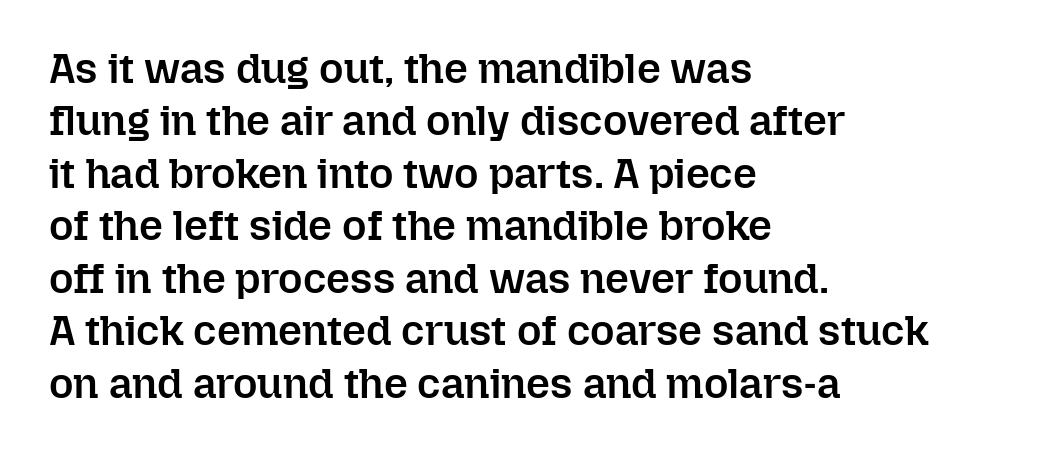
{"italic": "no", "bold": "semi", "weight": "semibold", "width": "normal", "stroke_contrast": "low", "x_height": "medium", "monospaced": "no", "underline": "no", "align": "left", "line_spacing": "normal", "line_spacing_ratio": 1.25, "letter_spacing": "normal", "letter_spacing_em": 0.0, "glyph_px": 42}
